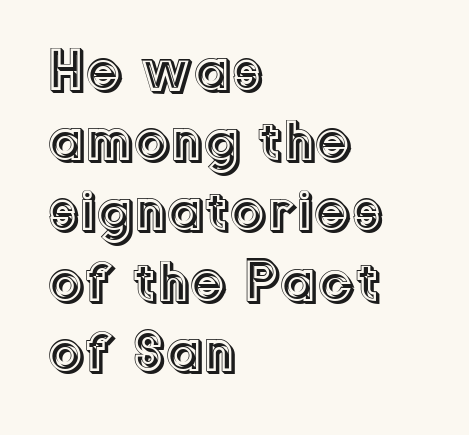
The image shows 58 px text type, upright; set left-aligned, line spacing 1.21x, normal letter spacing, not underlined; a medium x-height.
